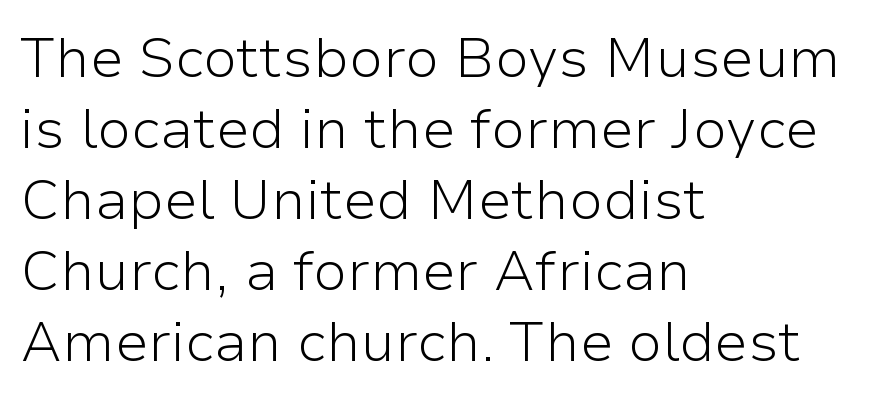
Q: Is the text bold? A: No.
Q: Is the text italic (slanted)? A: No, it is upright.
Q: Is the typeface a serif or a sans-serif typeface? A: Sans-serif.
Q: Is the text underlined? A: No.
Q: How is the paragraph aligned? A: Left-aligned.
Q: Is the spacing between letters normal or unusually wide? A: Normal.
Q: Is the spacing between lines tight, normal or loose? A: Normal.
Q: Width (condensed, normal, or wide)? A: Normal.
Q: Stroke contrast? A: Low.
Q: x-height? A: Medium.
Q: Monospaced? A: No.
